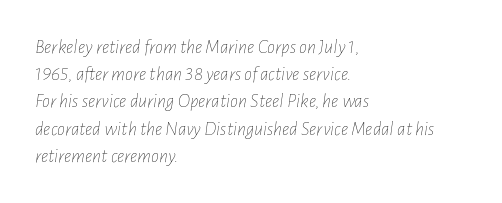
In terms of posture, this sample is oblique. Stem width sits at or under what a default text font uses. Reading down the block, your eye returns to a fixed left position each line. In terms of leading, this rendering sits right in the middle. Standard letterfit; no display-style spreading of the glyphs. Unmarked baselines from the first word to the last.
